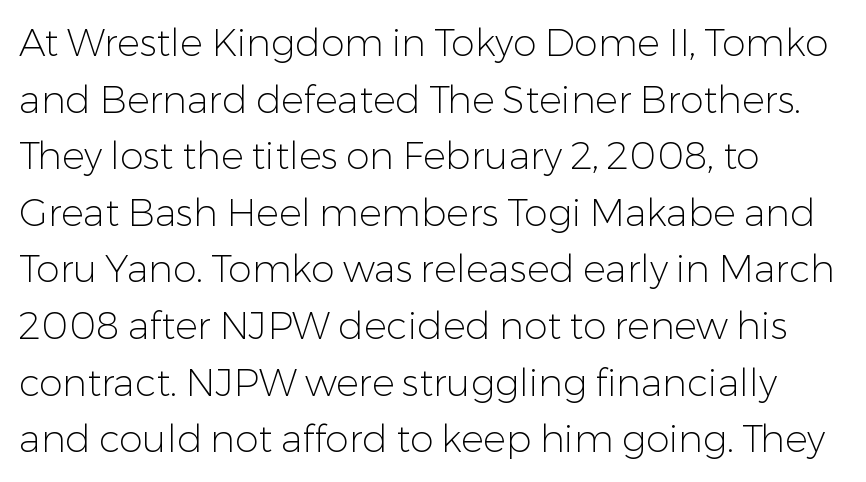
The compositor pushed each line to the left boundary. Check the space under the baseline: it is left empty. Students, observe: this is what conventionally led text looks like. Think of a printed novel: that variable character pitch is what you see here. Tall strokes in this sample are plumb rather than angled. Tracking here is standard; glyphs follow each other at the usual distance.
